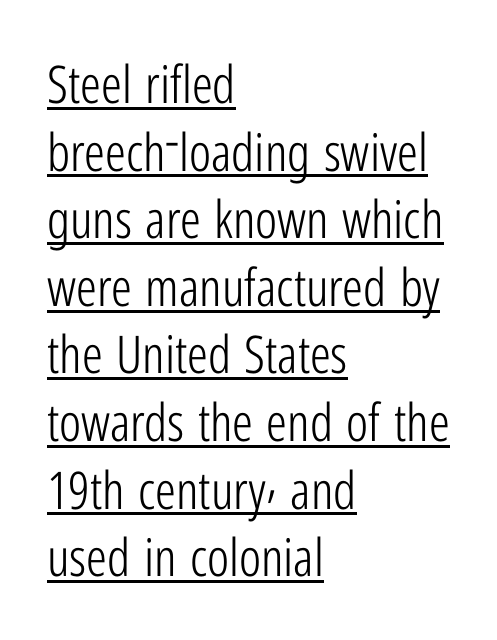
The image shows 52 px light, condensed sans-serif type, upright; set left-aligned, normal line spacing (1.3x), normal letter spacing, underlined; low stroke contrast and a medium x-height.
